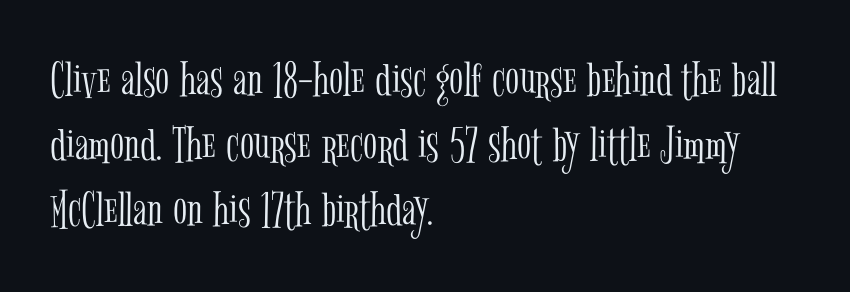
The image shows 52 px light, condensed serif type, upright; set left-aligned, normal line spacing (1.25x), normal letter spacing, not underlined; low stroke contrast and a medium x-height.
